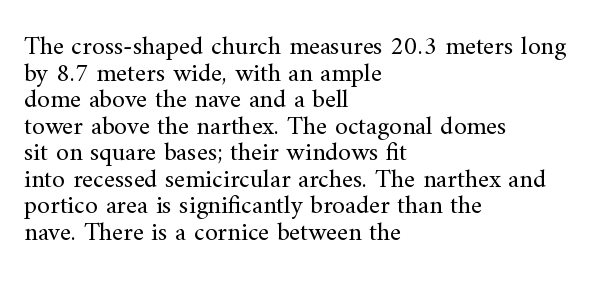
{"italic": "no", "bold": "no", "underline": "no", "align": "left", "line_spacing": "tight", "line_spacing_ratio": 1.02, "letter_spacing": "normal", "letter_spacing_em": 0.0, "glyph_px": 26}
